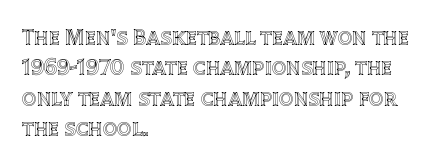
The image shows 23 px text type, upright; set left-aligned, normal line spacing (1.32x), normal letter spacing, not underlined.
